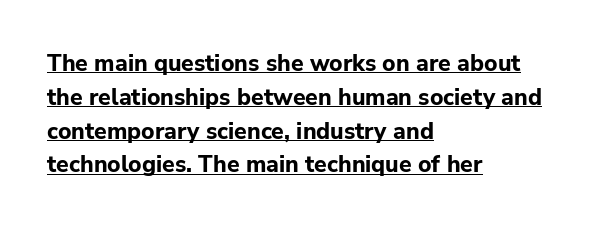
The image shows 23 px bold type, upright; set left-aligned, normal line spacing (1.47x), normal letter spacing, underlined.
